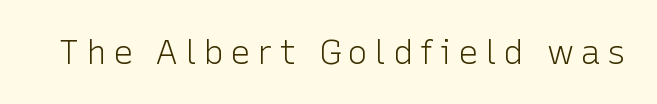
{"serif": "no", "italic": "no", "bold": "no", "weight": "light", "width": "normal", "stroke_contrast": "low", "x_height": "medium", "monospaced": "no", "underline": "no", "glyph_px": 34}
